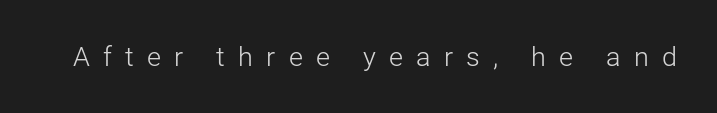
{"italic": "no", "bold": "no", "underline": "no", "letter_spacing": "wide", "letter_spacing_em": 0.49, "glyph_px": 27}
